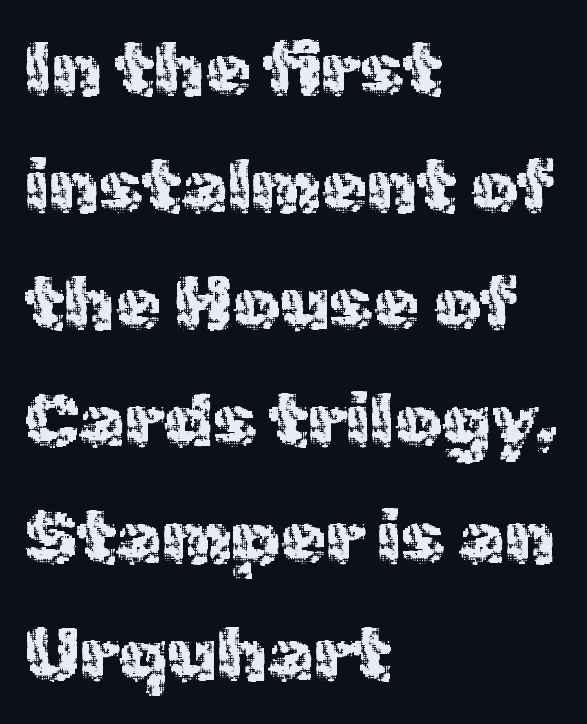
The rag falls on the right side of this text block. There is no visible air inserted between adjacent glyphs. The designer went with a sans here, leaving each stem footless. Think of a printed novel: that variable character pitch is what you see here.
